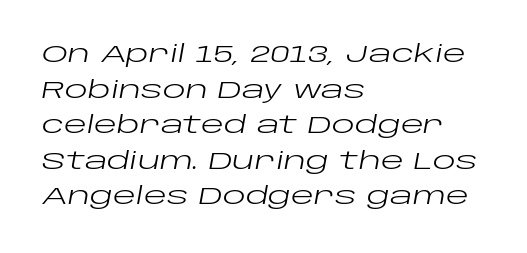
Here the glyphs are tracked normally, forming tight word shapes. Descender tails drop into unmarked territory. The designer left line spacing at the default. Each stroke keeps to a modest, everyday thickness or less.
